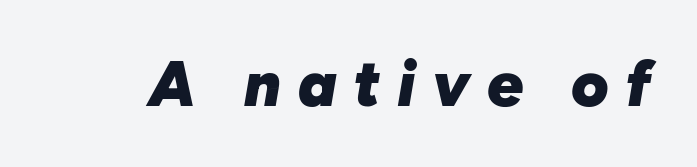
Q: Is the text bold? A: Yes.
Q: Is the text italic (slanted)? A: Yes, it leans right by about 10 degrees.
Q: Is the text underlined? A: No.
Q: Is the spacing between letters normal or unusually wide? A: Unusually wide.
Q: Width (condensed, normal, or wide)? A: Normal.
Q: Stroke contrast? A: Low.
Q: x-height? A: Medium.
Q: Monospaced? A: No.
